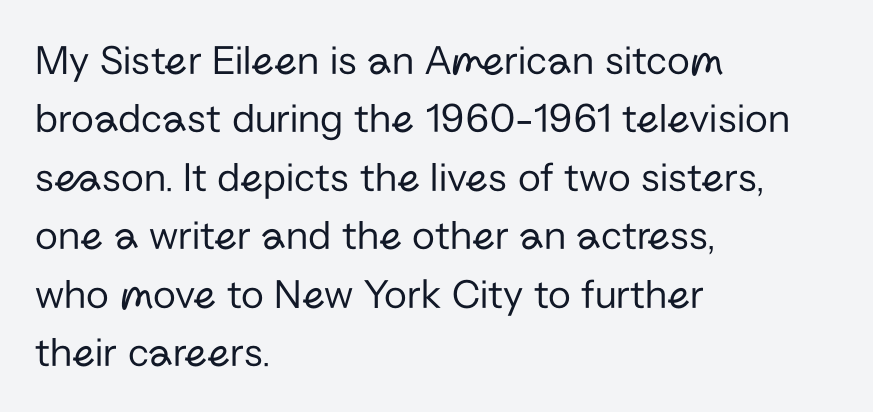
{"serif": "no", "italic": "no", "bold": "no", "weight": "regular", "width": "normal", "stroke_contrast": "low", "x_height": "medium", "monospaced": "no", "underline": "no", "align": "left", "line_spacing": "normal", "line_spacing_ratio": 1.39, "letter_spacing": "normal", "letter_spacing_em": 0.0, "glyph_px": 42}
